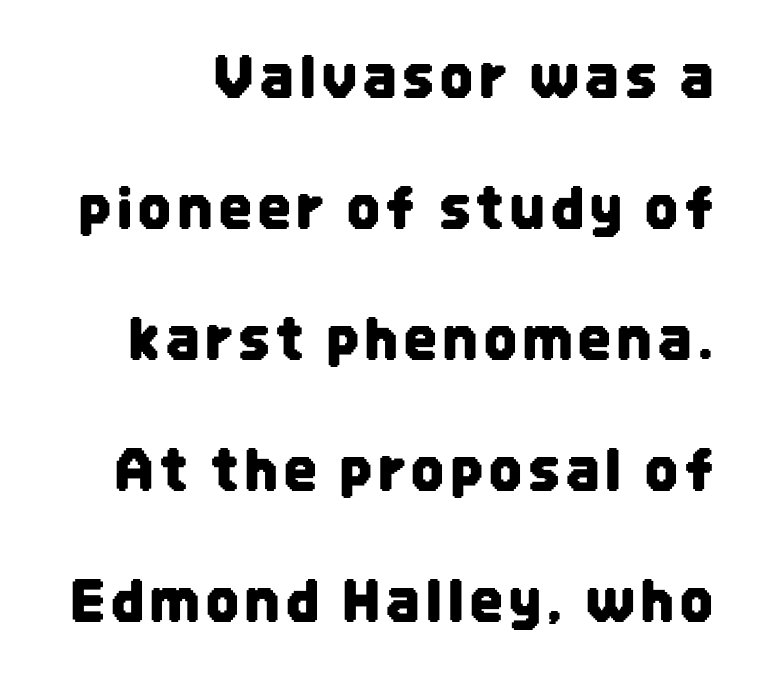
Serif or sans? Sans — the stroke terminals are bare. Beneath every word, the page is bare. Posture: straight, roman, zero tilt. Looks like regular typesetting: each glyph gets only the width it needs. Leading: increased.
